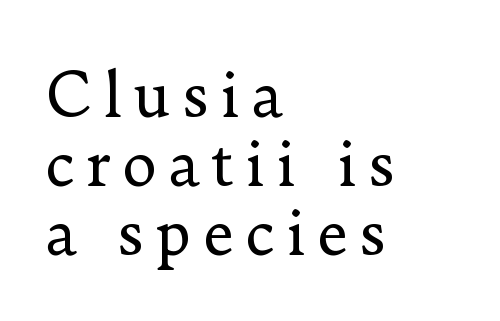
{"serif": "yes", "italic": "no", "bold": "no", "weight": "regular", "width": "normal", "stroke_contrast": "low", "x_height": "small", "monospaced": "no", "underline": "no", "align": "left", "line_spacing": "tight", "line_spacing_ratio": 1.15, "glyph_px": 60}
